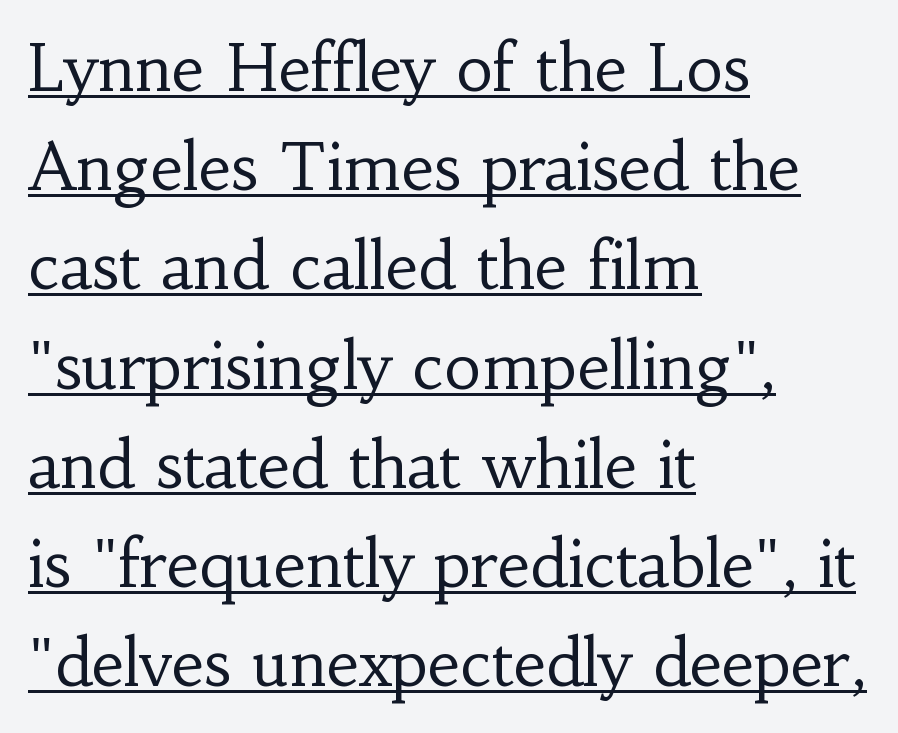
Q: Is the text bold? A: No.
Q: Is the text italic (slanted)? A: No, it is upright.
Q: Is the typeface a serif or a sans-serif typeface? A: Serif.
Q: Is the text underlined? A: Yes.
Q: How is the paragraph aligned? A: Left-aligned.
Q: Is the spacing between letters normal or unusually wide? A: Normal.
Q: Is the spacing between lines tight, normal or loose? A: Normal.
Q: Width (condensed, normal, or wide)? A: Normal.
Q: Stroke contrast? A: Low.
Q: x-height? A: Small.
Q: Monospaced? A: No.
